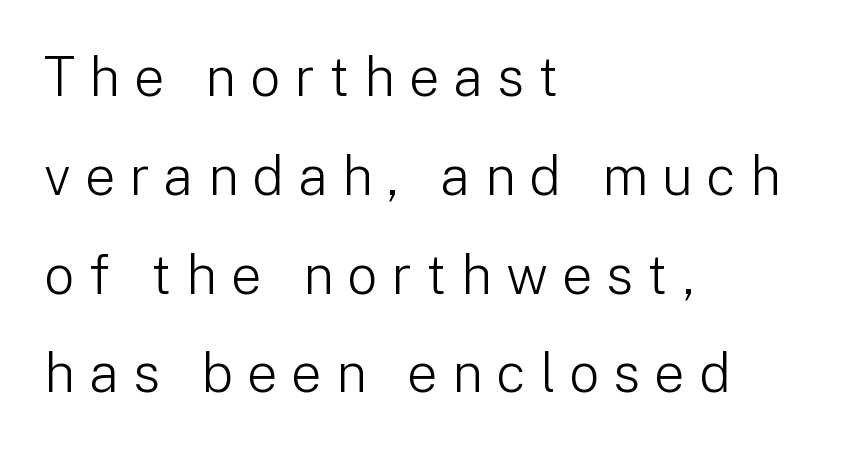
The image shows 54 px light sans-serif type, upright; set left-aligned, line spacing 1.83x, unusually wide letter spacing (+0.26 em), not underlined; low stroke contrast and a medium x-height.
